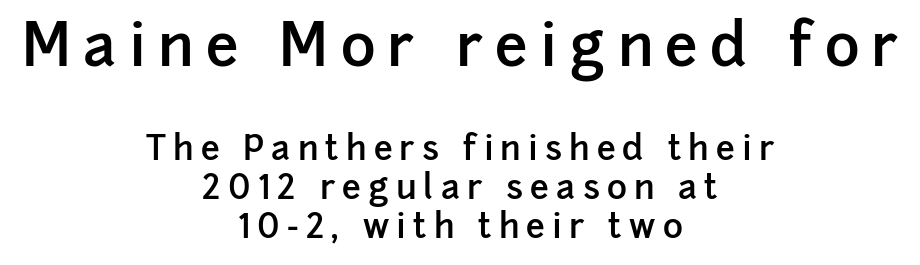
A typesetter would call this leading minimal, almost set solid. Each letter keeps its own natural width here, so spacing adapts to shape. These two chunks differ in scale, with the top chunk taking the larger measure. This rendering widens character spacing well past its baseline value.
